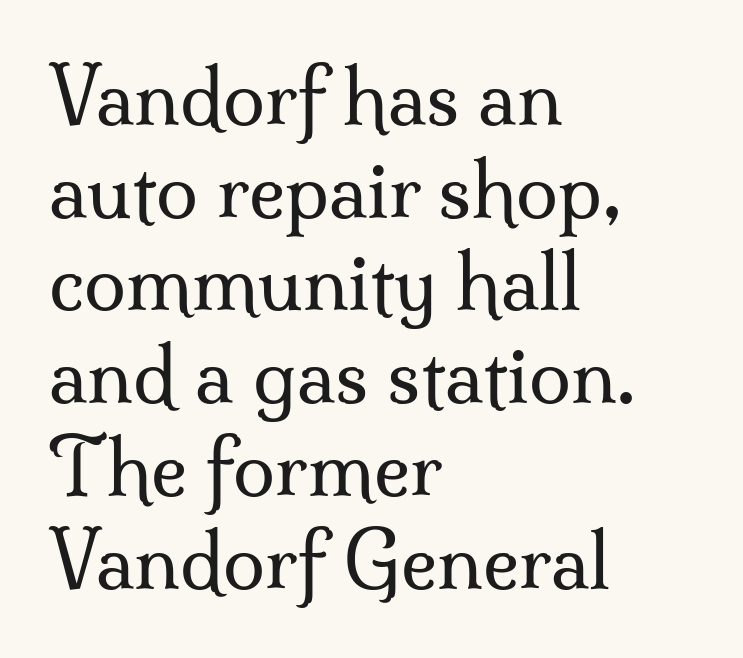
Q: Is the text bold? A: No.
Q: Is the text italic (slanted)? A: No, it is upright.
Q: Is the typeface a serif or a sans-serif typeface? A: Serif.
Q: Is the text underlined? A: No.
Q: How is the paragraph aligned? A: Left-aligned.
Q: Is the spacing between letters normal or unusually wide? A: Normal.
Q: Width (condensed, normal, or wide)? A: Normal.
Q: Stroke contrast? A: Medium.
Q: x-height? A: Small.
Q: Monospaced? A: No.
